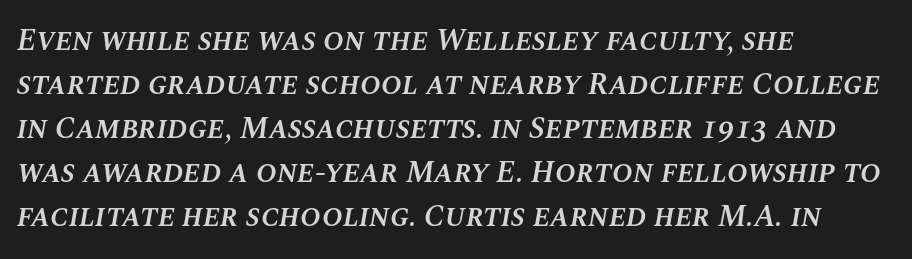
Q: Is the text bold? A: Semi-bold.
Q: Is the text italic (slanted)? A: Yes, it leans right by about 10 degrees.
Q: Is the text underlined? A: No.
Q: How is the paragraph aligned? A: Left-aligned.
Q: Is the spacing between letters normal or unusually wide? A: Normal.
Q: Is the spacing between lines tight, normal or loose? A: Normal.
Q: Width (condensed, normal, or wide)? A: Normal.
Q: Stroke contrast? A: Medium.
Q: x-height? A: Large.
Q: Monospaced? A: No.
